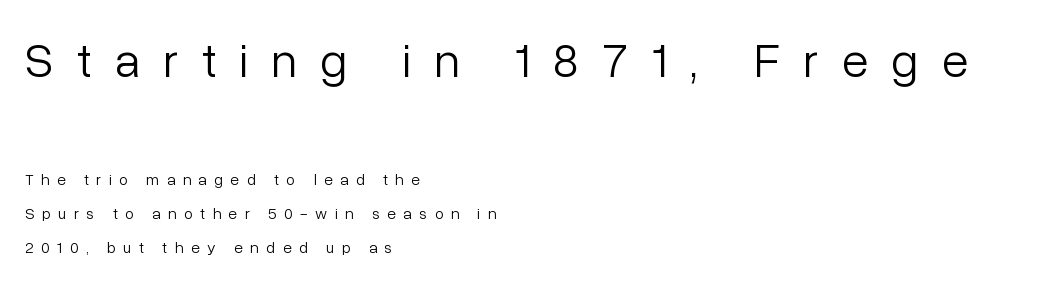
The text was rendered using a sans face with plain stroke endings. This sample has the flowing, uneven cadence of proportional lettering. The specimen reads as upright at a glance. The ragged edge is on the right, which tells us the setting is flush left.
